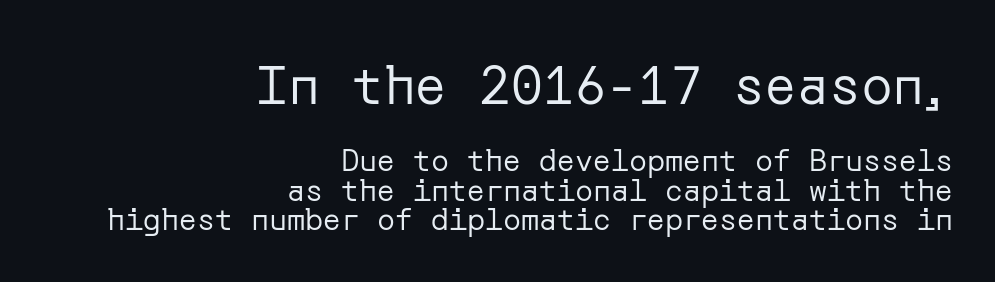
{"serif": "no", "italic": "no", "bold": "no", "weight": "regular", "width": "normal", "stroke_contrast": "low", "x_height": "medium", "underline": "no", "align": "right", "line_spacing": "tight", "line_spacing_ratio": 0.98, "letter_spacing": "normal", "letter_spacing_em": 0.0, "larger_block": "first", "size_ratio": 1.77, "glyph_px": 53}
